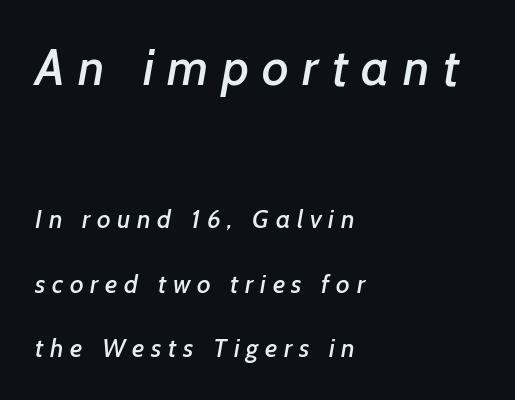
{"serif": "no", "width": "normal", "stroke_contrast": "low", "x_height": "medium", "monospaced": "no", "underline": "no", "align": "left", "line_spacing": "loose", "line_spacing_ratio": 2.48, "letter_spacing": "wide", "letter_spacing_em": 0.26, "larger_block": "first", "size_ratio": 1.96, "glyph_px": 51}
